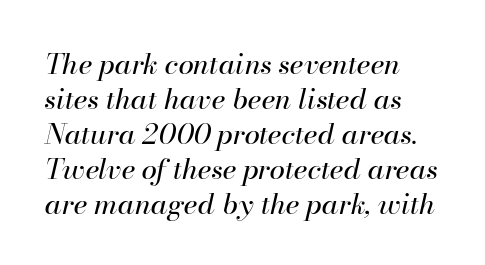
Q: Is the text bold? A: No.
Q: Is the text italic (slanted)? A: Yes, it leans right by about 13 degrees.
Q: Is the text underlined? A: No.
Q: How is the paragraph aligned? A: Left-aligned.
Q: Is the spacing between letters normal or unusually wide? A: Normal.
Q: Is the spacing between lines tight, normal or loose? A: Normal.
Q: Width (condensed, normal, or wide)? A: Normal.
Q: Stroke contrast? A: High.
Q: x-height? A: Small.
Q: Monospaced? A: No.
